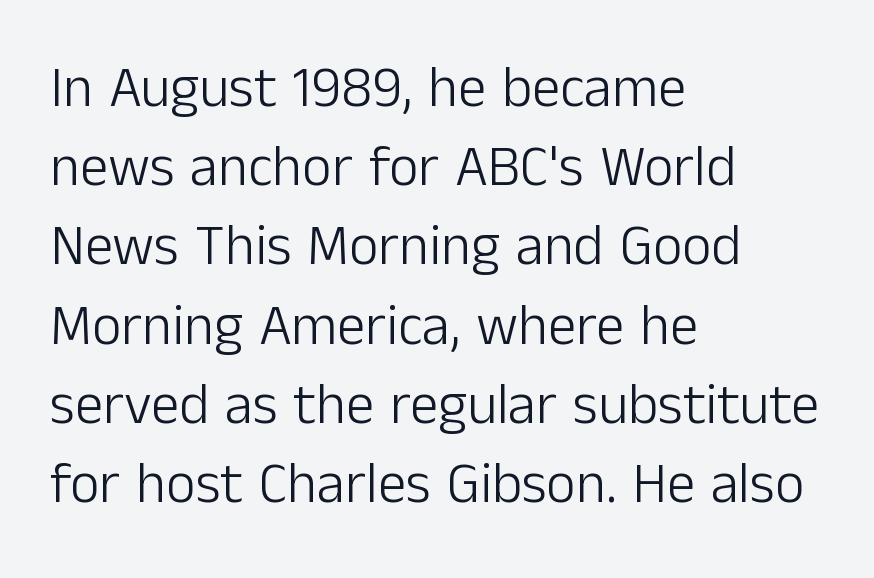
Upright lettering throughout. The setting favours the left margin, as ordinary paragraphs usually do. There is no visible air inserted between adjacent glyphs. Unlike a traditional serif, this face leaves its strokes unadorned. Character widths vary here, with narrow letters taking less room than wide ones. Check under the words: just untouched page.
